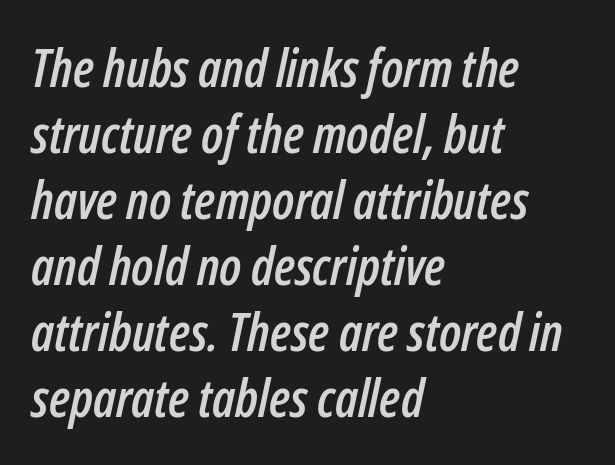
The image shows 52 px condensed type, italic (leaning right); set left-aligned, normal line spacing (1.27x), normal letter spacing, not underlined; low stroke contrast and a medium x-height.
